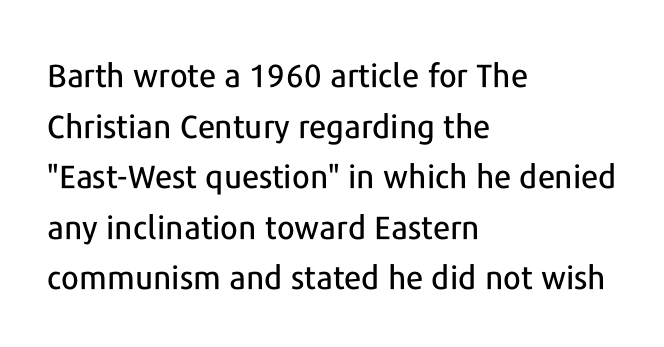
{"serif": "no", "italic": "no", "width": "normal", "stroke_contrast": "low", "x_height": "medium", "monospaced": "no", "underline": "no", "align": "left", "line_spacing": "normal", "line_spacing_ratio": 1.58, "letter_spacing": "normal", "letter_spacing_em": 0.0, "glyph_px": 32}
